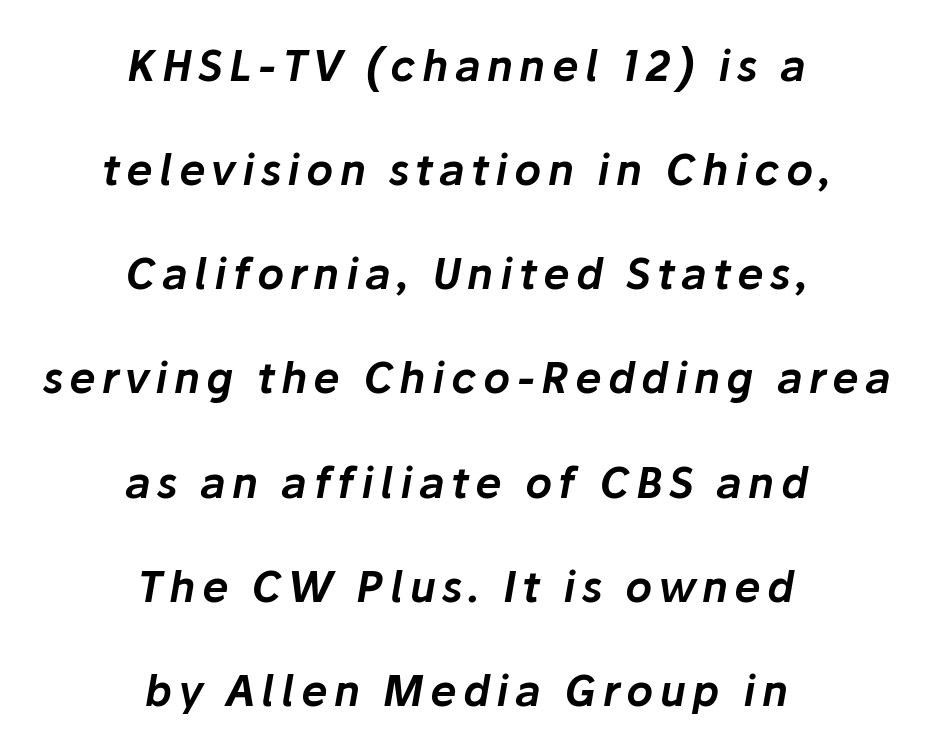
Q: Is the text italic (slanted)? A: Yes, it leans right by about 10 degrees.
Q: Is the text underlined? A: No.
Q: How is the paragraph aligned? A: Centered.
Q: Is the spacing between lines tight, normal or loose? A: Loose.
Q: Width (condensed, normal, or wide)? A: Normal.
Q: Stroke contrast? A: Low.
Q: x-height? A: Medium.
Q: Monospaced? A: No.
